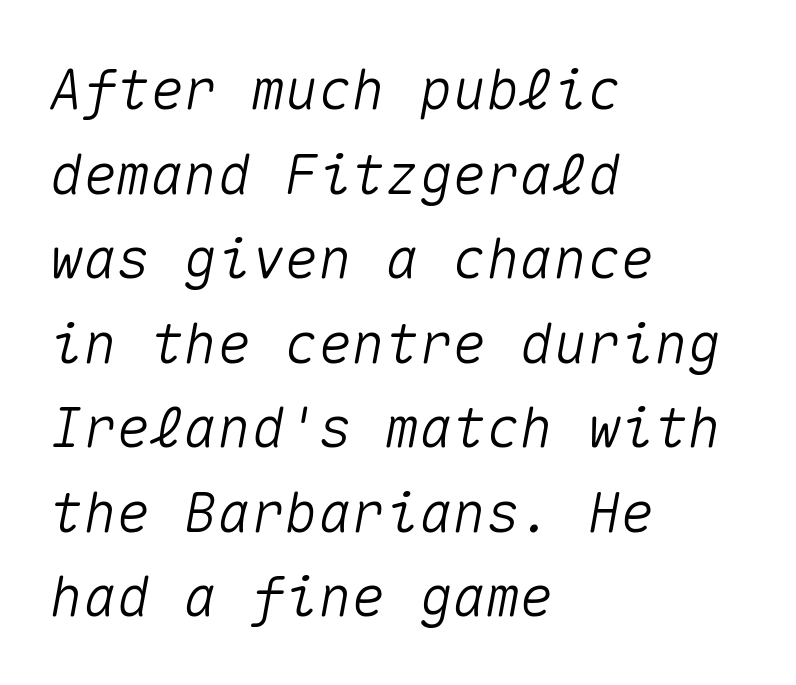
The image shows 56 px text type, italic (leaning right), monospaced; set left-aligned, normal line spacing (1.51x), normal letter spacing, not underlined; medium stroke contrast and a medium x-height.
